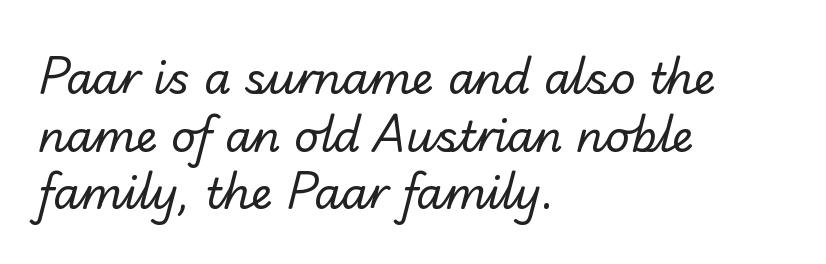
Q: Is the text bold? A: No.
Q: Is the typeface a serif or a sans-serif typeface? A: Sans-serif.
Q: Is the text underlined? A: No.
Q: How is the paragraph aligned? A: Left-aligned.
Q: Is the spacing between letters normal or unusually wide? A: Normal.
Q: Is the spacing between lines tight, normal or loose? A: Normal.
Q: Width (condensed, normal, or wide)? A: Normal.
Q: Stroke contrast? A: Low.
Q: x-height? A: Small.
Q: Monospaced? A: No.
